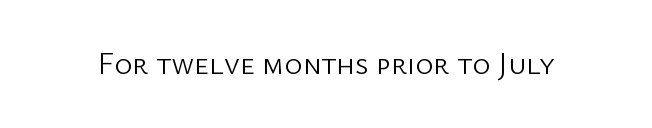
The image shows 31 px light sans-serif type, upright; set normal letter spacing, not underlined; low stroke contrast and a medium x-height.
